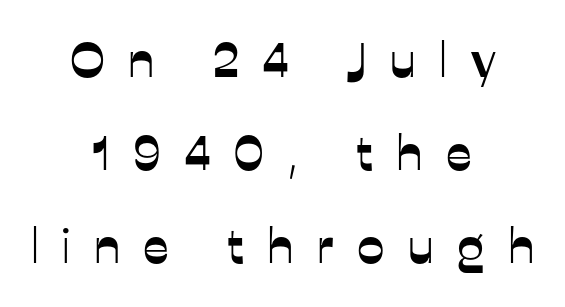
The image shows 49 px sans-serif type, upright; set centered, loose line spacing (1.9x), unusually wide letter spacing (+0.48 em), not underlined; low stroke contrast and a medium x-height.
